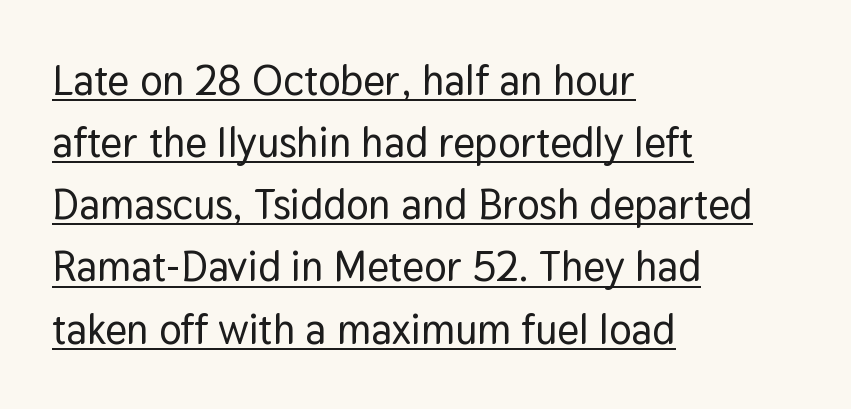
{"serif": "no", "italic": "no", "width": "normal", "stroke_contrast": "low", "x_height": "medium", "monospaced": "no", "underline": "yes", "align": "left", "line_spacing": "normal", "line_spacing_ratio": 1.48, "letter_spacing": "normal", "letter_spacing_em": 0.0, "glyph_px": 42}
